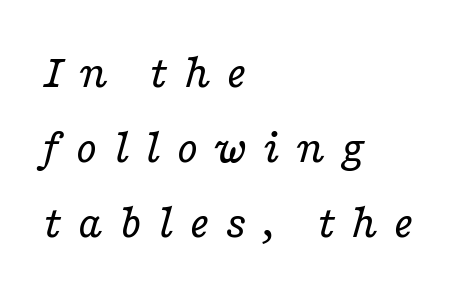
These lines were composed using italics. Characters follow at a spacing far wider than the type designer built in. Only glyphs here, with clear space below each row. You could not count columns in this text — the font is proportionally spaced.
